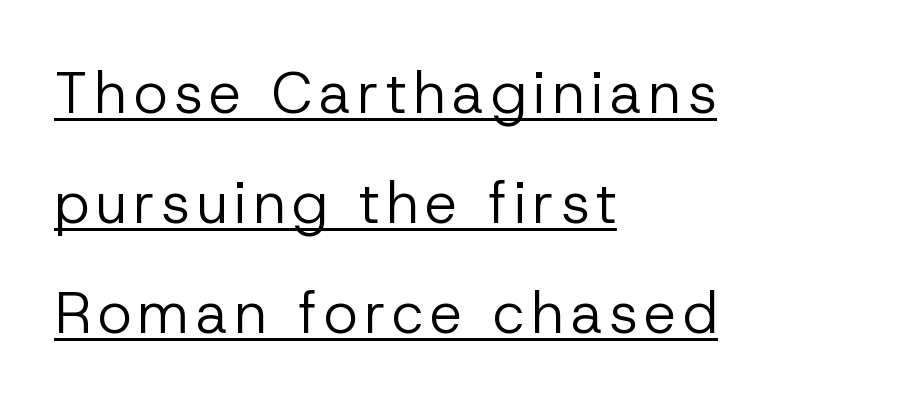
The image shows 58 px regular-weight sans-serif type, upright; set left-aligned, loose line spacing (1.9x), underlined; low stroke contrast and a medium x-height.
